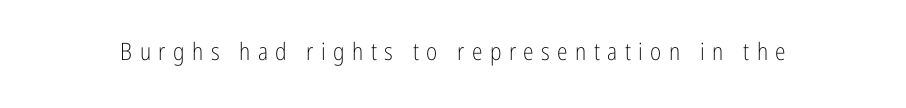
The image shows 24 px text type, upright; set unusually wide letter spacing (+0.31 em), not underlined.
